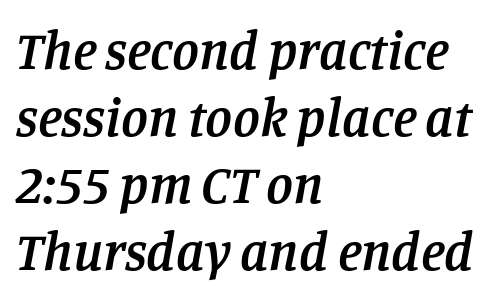
Descender tails drop into unmarked territory. A typesetter would call this proportional, since set widths differ per character. The letters are semibold — heavier than regular but short of a full bold. Leftover space on each line is placed entirely after the last word. Is the type slanted? Yes — the strokes lean at a clear angle. The type family on display is of the serif kind.
